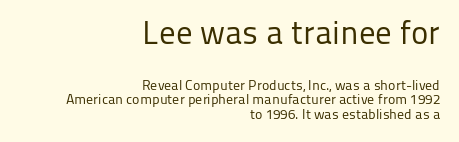
No italicization has been applied; the sample stays upright. Note the varied advance widths — an 'i' is clearly narrower than an 'm'. Check the space under the baseline: it is left empty. The rendering uses a small line-height, squeezing the rows. The rendering shrinks the type as you move from the upper chunk to the lower.
